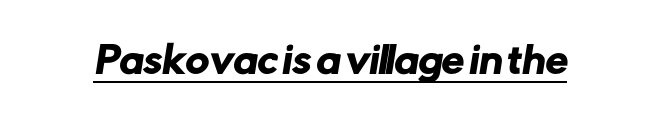
The image shows 36 px sans-serif type; set normal letter spacing, underlined; low stroke contrast and a medium x-height.
